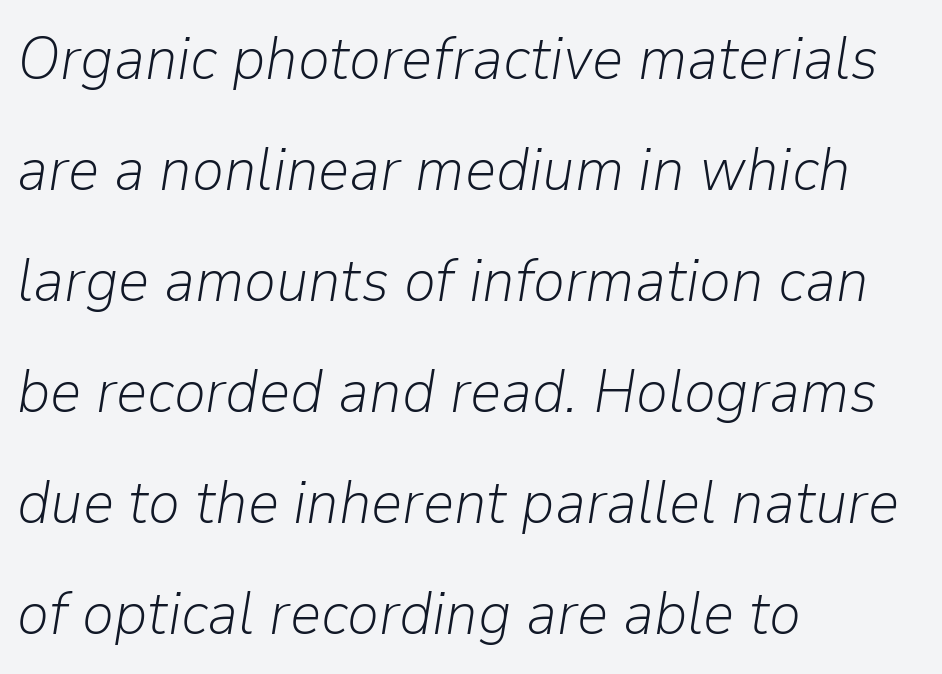
The strokes carry an ordinary text weight at most. Descenders hang freely into open space. This sample uses plain, unmodified letter spacing. This sample uses an oblique cut, with every glyph tilted off the vertical.
